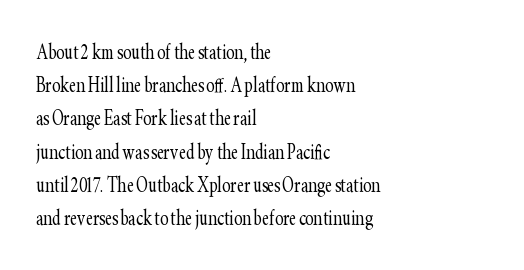
The image shows 25 px text type, upright; set left-aligned, normal line spacing (1.33x), normal letter spacing, not underlined.
